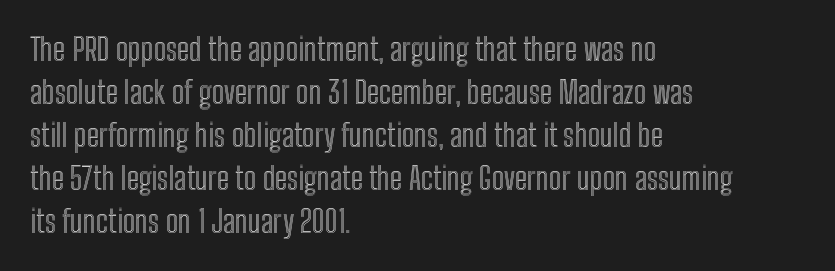
A typesetter would call this proportional, since set widths differ per character. Anything drawn beneath the words? Only blank space. The lettering stays uniformly vertical, giving the passage a roman look. Summary of vertical rhythm: regular, with standard interline spacing. The type is set solid horizontally, with unmodified tracking.
